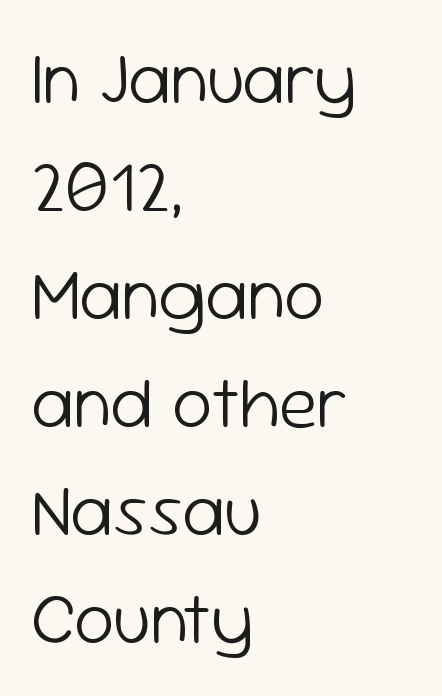
Varying glyph widths throughout — classic text-font behaviour. Compared with a centered layout, this one pins lines to the left instead. The lines sit at an ordinary, default distance from one another. A typesetter would label this face a sans.
